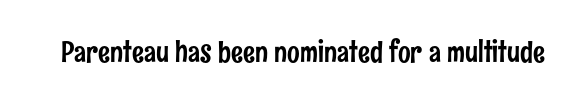
Is the letter spacing exaggerated? No — it looks like the ordinary default. Lines of text with bare space underneath. A typesetter would label this face a sans. Varying glyph widths throughout — classic text-font behaviour. Tall strokes in this sample are plumb rather than angled.
